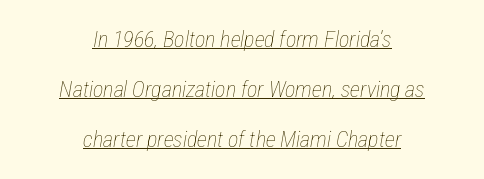
Q: Is the text bold? A: No.
Q: Is the text italic (slanted)? A: Yes, it leans right by about 12 degrees.
Q: Is the text underlined? A: Yes.
Q: How is the paragraph aligned? A: Centered.
Q: Is the spacing between letters normal or unusually wide? A: Normal.
Q: Is the spacing between lines tight, normal or loose? A: Loose.
